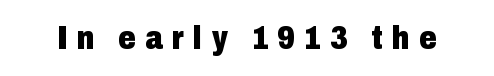
Proportional: the letters do not fall into vertical columns. Letters rest on an invisible, unmarked baseline. Substantial extra tracking has been applied to these lines. It's the straight-up-and-down kind of type. The sample has been set heavy, in full bold.
